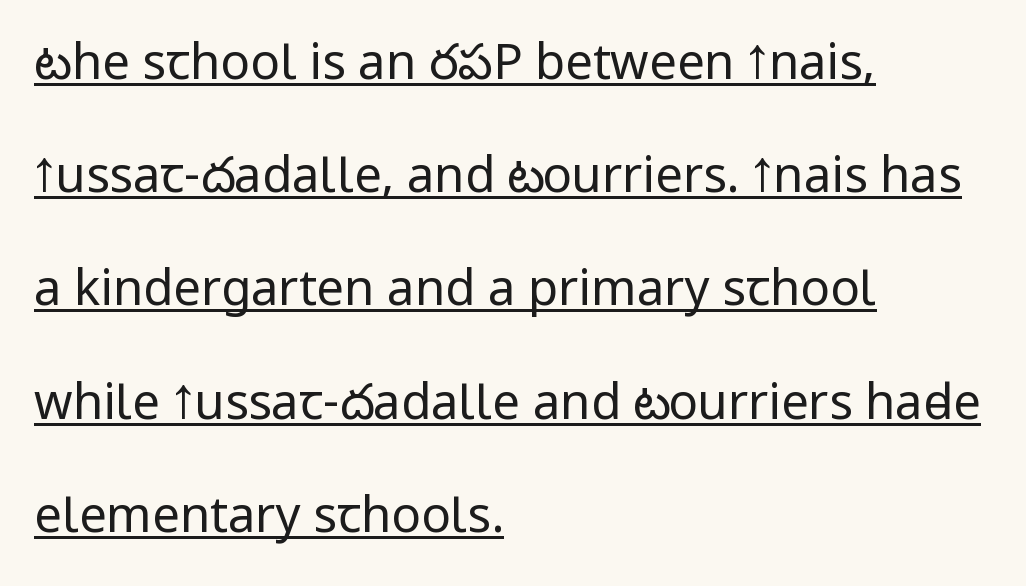
{"serif": "no", "italic": "no", "bold": "no", "weight": "regular", "width": "condensed", "stroke_contrast": "low", "x_height": "large", "monospaced": "no", "underline": "yes", "align": "left", "line_spacing": "loose", "line_spacing_ratio": 2.31, "letter_spacing": "normal", "letter_spacing_em": 0.0, "glyph_px": 49}
